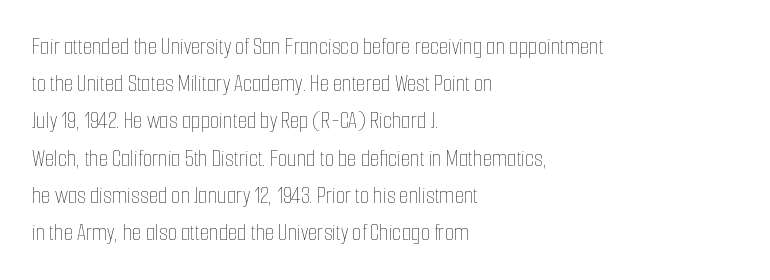
Ordinary non-slanted type is in use. This sample uses plain, unmodified letter spacing. Has an underline been added? It has not. The designer left line spacing at the default. The cut favours lightness, reaching ordinary text weight at its darkest. Layout note: lines flush left.
